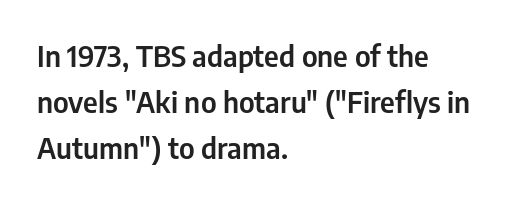
Letter spacing: default. Rule under the text: the space is simply empty. A typesetter would mark this as roman, not italic. Do the characters align in a grid? No, the font is proportional.
